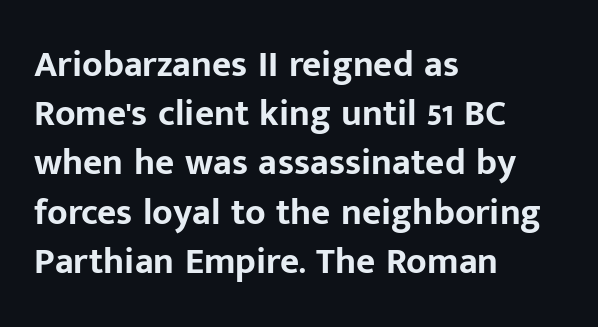
{"serif": "no", "italic": "no", "bold": "yes", "weight": "bold", "width": "normal", "stroke_contrast": "low", "x_height": "medium", "monospaced": "no", "underline": "no", "align": "left", "line_spacing": "normal", "line_spacing_ratio": 1.33, "letter_spacing": "normal", "letter_spacing_em": 0.0, "glyph_px": 37}
